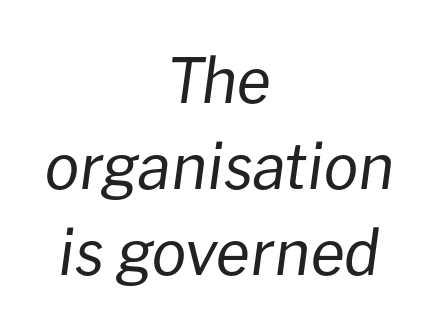
The image shows 62 px regular-weight type, italic (leaning right); set centered, normal line spacing (1.39x), normal letter spacing, not underlined; low stroke contrast and a medium x-height.
